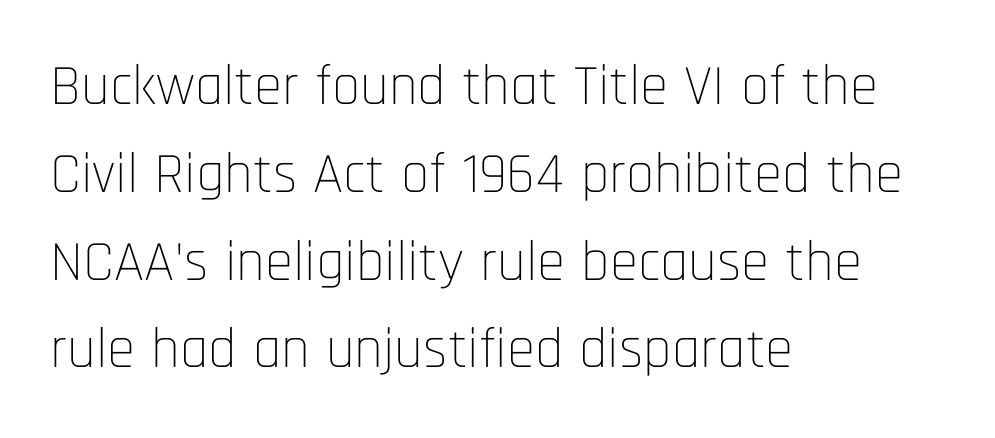
Q: Is the text bold? A: No.
Q: Is the text italic (slanted)? A: No, it is upright.
Q: Is the typeface a serif or a sans-serif typeface? A: Sans-serif.
Q: Is the text underlined? A: No.
Q: How is the paragraph aligned? A: Left-aligned.
Q: Is the spacing between letters normal or unusually wide? A: Normal.
Q: Is the spacing between lines tight, normal or loose? A: Normal.
Q: Width (condensed, normal, or wide)? A: Condensed.
Q: Stroke contrast? A: Low.
Q: x-height? A: Large.
Q: Monospaced? A: No.
